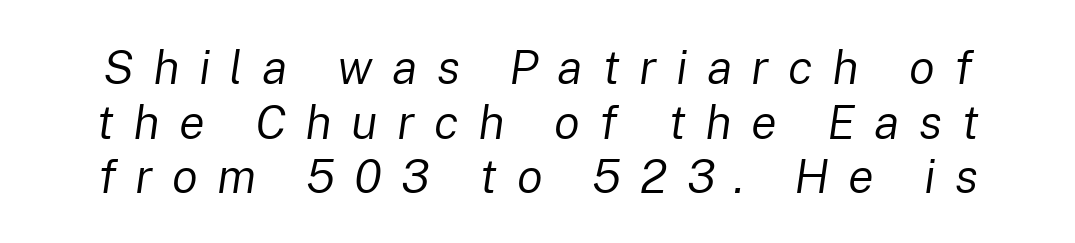
Q: Is the text bold? A: No.
Q: Is the text italic (slanted)? A: Yes, it leans right by about 8 degrees.
Q: Is the text underlined? A: No.
Q: Is the spacing between letters normal or unusually wide? A: Unusually wide.
Q: Is the spacing between lines tight, normal or loose? A: Tight.
Q: Width (condensed, normal, or wide)? A: Normal.
Q: Stroke contrast? A: Low.
Q: x-height? A: Medium.
Q: Monospaced? A: No.
